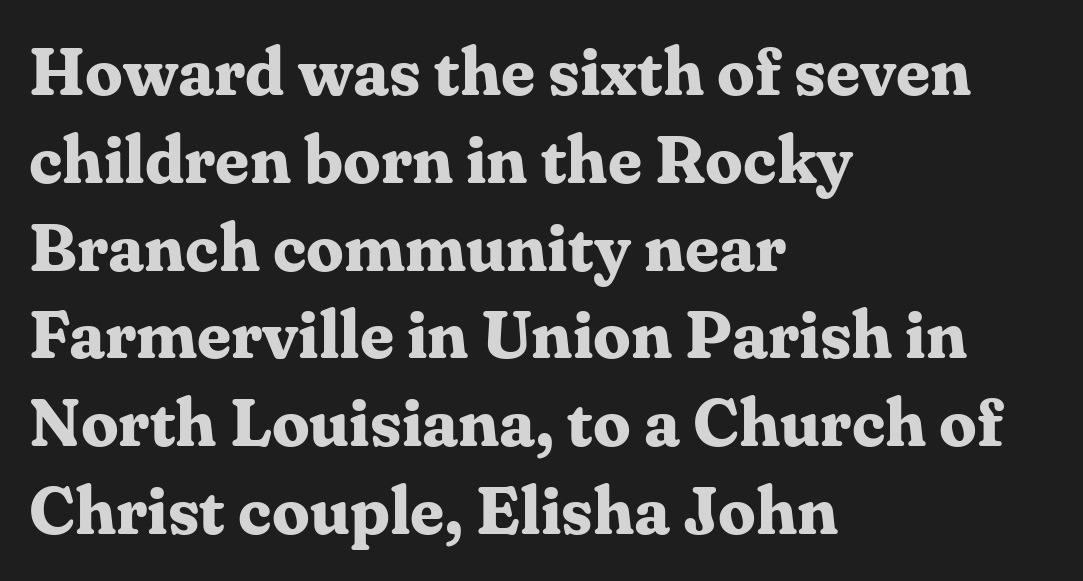
The image shows 67 px bold serif type, upright; set left-aligned, normal line spacing (1.31x), normal letter spacing, not underlined; medium stroke contrast and a medium x-height.
